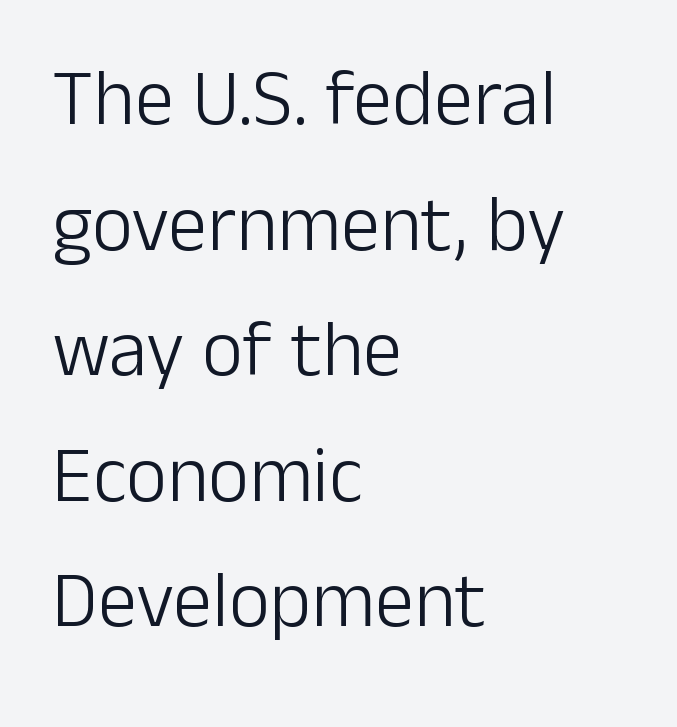
Q: Is the text bold? A: No.
Q: Is the text italic (slanted)? A: No, it is upright.
Q: Is the typeface a serif or a sans-serif typeface? A: Sans-serif.
Q: Is the text underlined? A: No.
Q: How is the paragraph aligned? A: Left-aligned.
Q: Is the spacing between letters normal or unusually wide? A: Normal.
Q: Is the spacing between lines tight, normal or loose? A: Normal.
Q: Width (condensed, normal, or wide)? A: Normal.
Q: Stroke contrast? A: Low.
Q: x-height? A: Medium.
Q: Monospaced? A: No.
